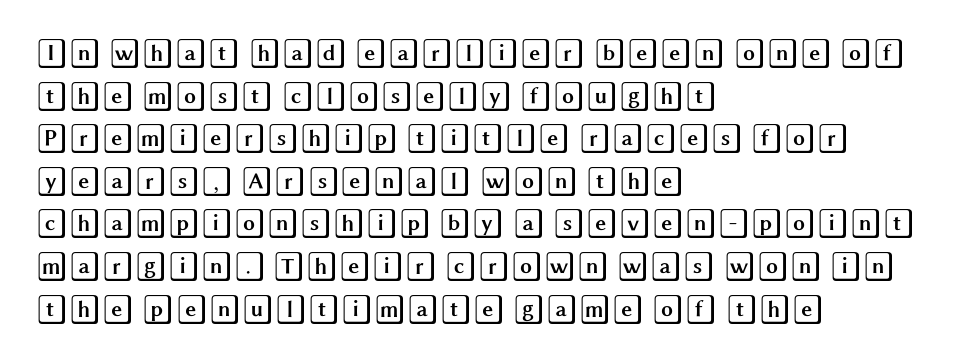
The gap between lines stays unmarked. Regarding leading, the lines here are spaced in the standard way. Every character sits straight up, as roman type does. Line starts are locked; line ends wander.
